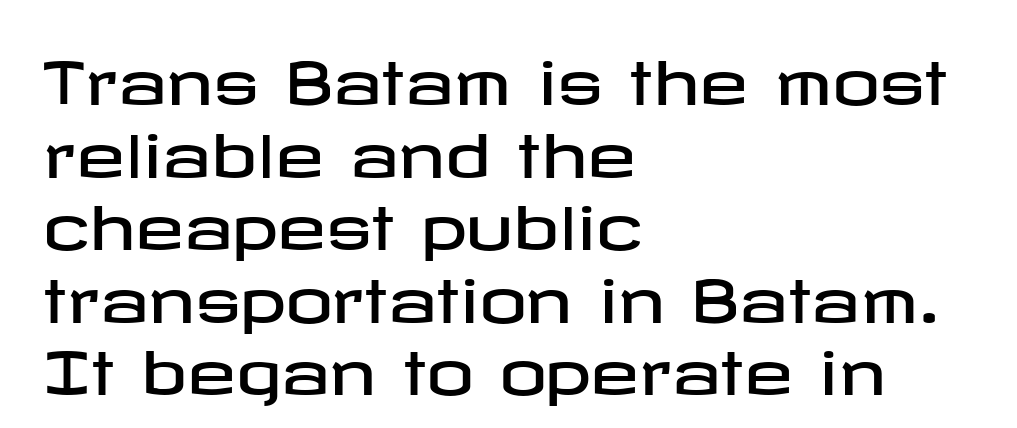
These lines stack with their left ends in a neat column. Standard letterfit; no display-style spreading of the glyphs. Nope, not italic — everything's standing straight. No feet cap the strokes, marking this as sans-serif type.
